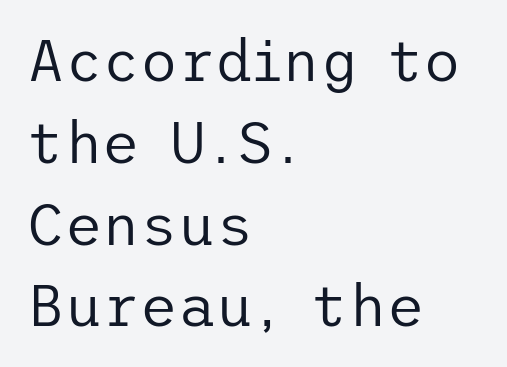
The image shows 58 px regular-weight sans-serif type, upright; set left-aligned, normal line spacing (1.41x), normal letter spacing, not underlined; low stroke contrast and a medium x-height.
